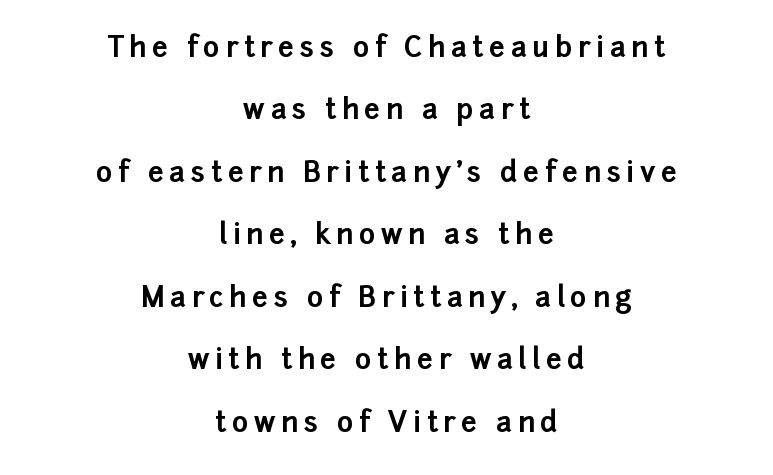
The image shows 28 px bold sans-serif type, upright; set centered, loose line spacing (2.23x), unusually wide letter spacing (+0.2 em), not underlined; low stroke contrast and a medium x-height.
